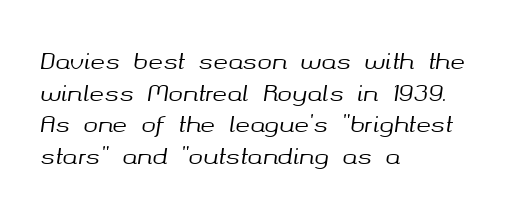
Q: Is the text italic (slanted)? A: Yes, it leans right by about 8 degrees.
Q: Is the text underlined? A: No.
Q: How is the paragraph aligned? A: Left-aligned.
Q: Is the spacing between letters normal or unusually wide? A: Normal.
Q: Is the spacing between lines tight, normal or loose? A: Normal.
